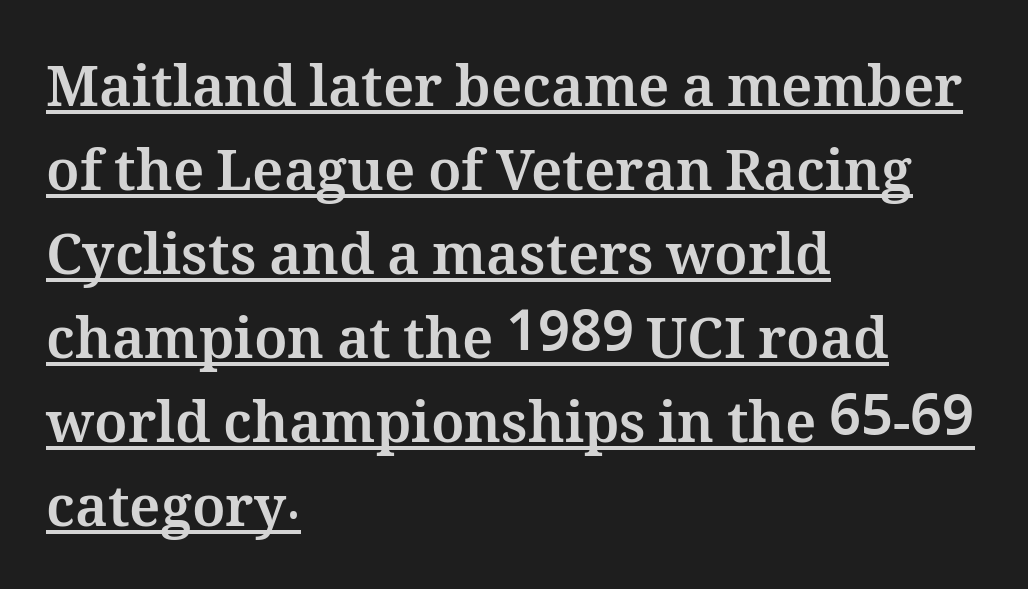
Notice how the stems are strictly vertical — no italics here. Does the copy run flush right? No — it runs flush left. A typographer would call this underscored text. The rows are spaced the way most documents space them. There is no visible air inserted between adjacent glyphs.
